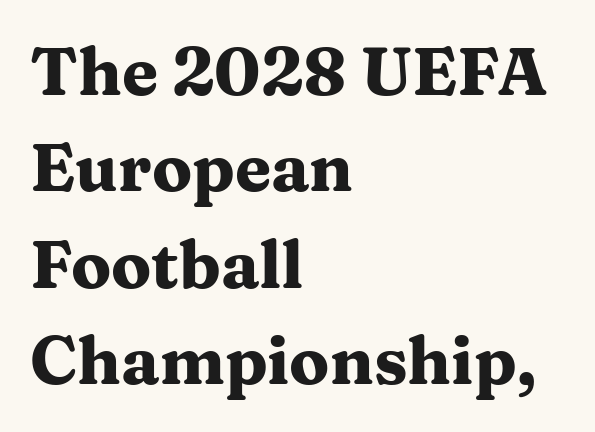
{"serif": "yes", "italic": "no", "bold": "yes", "weight": "heavy", "width": "wide", "stroke_contrast": "medium", "x_height": "medium", "monospaced": "no", "underline": "no", "align": "left", "line_spacing": "normal", "line_spacing_ratio": 1.46, "letter_spacing": "normal", "letter_spacing_em": 0.0, "glyph_px": 66}
